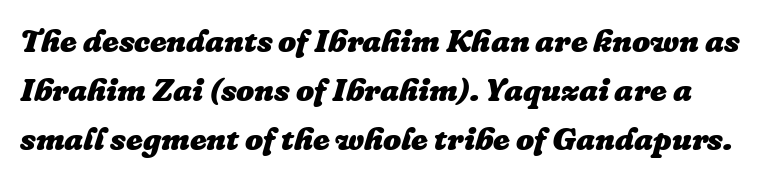
Q: Is the text bold? A: Yes.
Q: Is the text italic (slanted)? A: Yes, it leans right by about 16 degrees.
Q: Is the text underlined? A: No.
Q: Is the spacing between letters normal or unusually wide? A: Normal.
Q: Is the spacing between lines tight, normal or loose? A: Normal.
Q: Width (condensed, normal, or wide)? A: Normal.
Q: Stroke contrast? A: Low.
Q: x-height? A: Medium.
Q: Monospaced? A: No.
